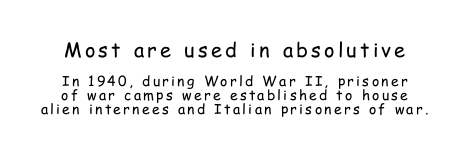
Q: Is the text bold? A: No.
Q: Is the text italic (slanted)? A: No, it is upright.
Q: Is the text underlined? A: No.
Q: Is the spacing between lines tight, normal or loose? A: Tight.
Q: Which block of text is set in a larger size, the first (top) or the second (bottom)? A: The first (top) one.
